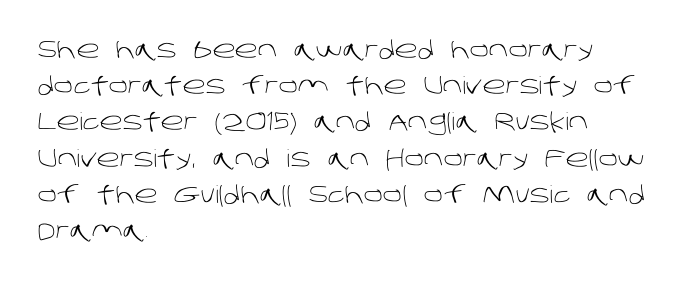
{"bold": "no", "underline": "no", "align": "left", "line_spacing": "normal", "line_spacing_ratio": 1.51, "letter_spacing": "normal", "letter_spacing_em": 0.0, "glyph_px": 24}
